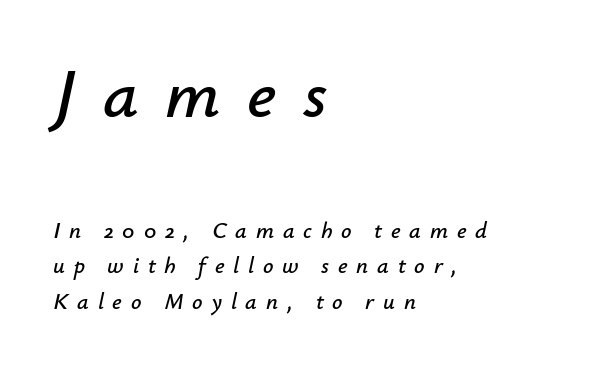
{"italic": "yes", "lean": "right", "slant_degrees": 12, "width": "normal", "stroke_contrast": "low", "x_height": "small", "monospaced": "no", "underline": "no", "align": "left", "line_spacing": "normal", "line_spacing_ratio": 1.54, "letter_spacing": "wide", "letter_spacing_em": 0.38, "larger_block": "first", "size_ratio": 3.04, "glyph_px": 70}
